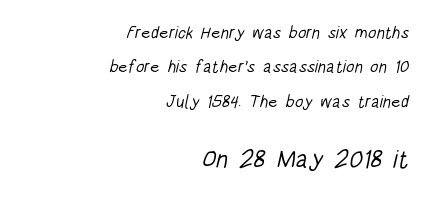
Q: Is the text bold? A: No.
Q: Is the text underlined? A: No.
Q: How is the paragraph aligned? A: Right-aligned.
Q: Is the spacing between letters normal or unusually wide? A: Normal.
Q: Is the spacing between lines tight, normal or loose? A: Loose.
Q: Which block of text is set in a larger size, the first (top) or the second (bottom)? A: The second (bottom) one.
